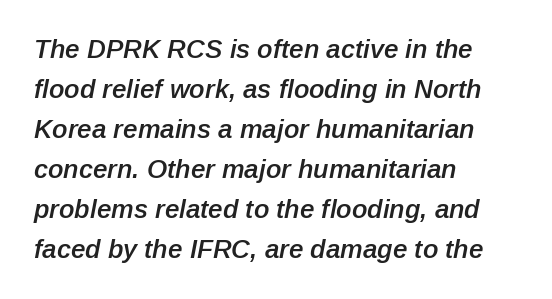
{"italic": "yes", "lean": "right", "slant_degrees": 12, "bold": "semi", "underline": "no", "align": "left", "line_spacing": "normal", "line_spacing_ratio": 1.54, "letter_spacing": "normal", "letter_spacing_em": 0.0, "glyph_px": 26}
